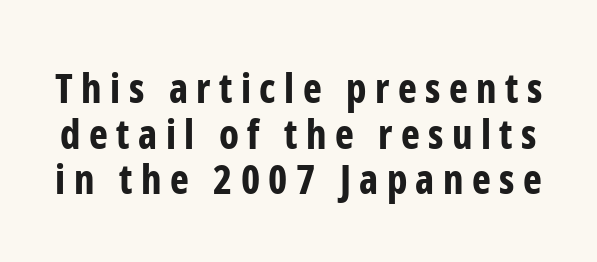
{"serif": "no", "italic": "no", "bold": "yes", "weight": "bold", "width": "condensed", "stroke_contrast": "low", "x_height": "medium", "monospaced": "no", "underline": "no", "line_spacing": "tight", "line_spacing_ratio": 1.14, "letter_spacing": "wide", "letter_spacing_em": 0.21, "glyph_px": 40}
